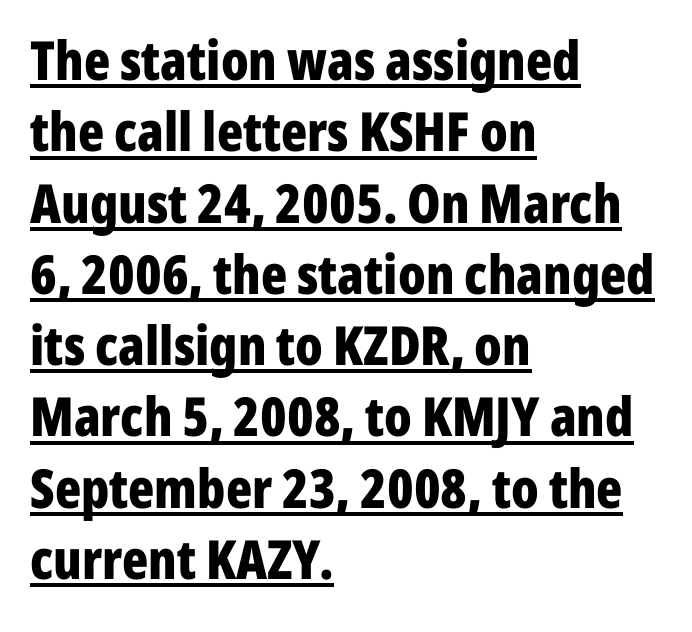
The letters stand upright; this is a roman face. You could not count columns in this text — the font is proportionally spaced. Here the glyphs are tracked normally, forming tight word shapes. Strokes here are thick enough to call this a true bold. Grotesque or geometric, the face here clearly has no serifs. Notice how a bar underscores the lettering throughout.
